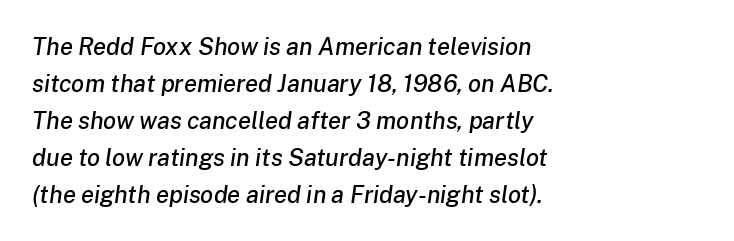
{"italic": "yes", "lean": "right", "slant_degrees": 8, "underline": "no", "align": "left", "line_spacing": "normal", "line_spacing_ratio": 1.54, "letter_spacing": "normal", "letter_spacing_em": 0.0, "glyph_px": 24}
